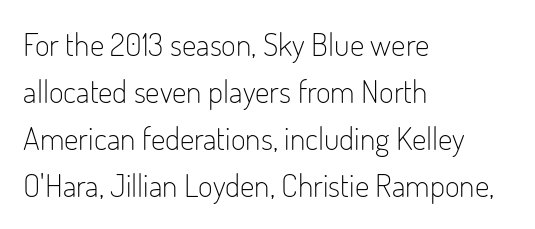
Q: Is the text bold? A: No.
Q: Is the text italic (slanted)? A: No, it is upright.
Q: Is the typeface a serif or a sans-serif typeface? A: Sans-serif.
Q: Is the text underlined? A: No.
Q: How is the paragraph aligned? A: Left-aligned.
Q: Is the spacing between letters normal or unusually wide? A: Normal.
Q: Is the spacing between lines tight, normal or loose? A: Normal.
Q: Width (condensed, normal, or wide)? A: Condensed.
Q: Stroke contrast? A: Low.
Q: x-height? A: Small.
Q: Monospaced? A: No.
